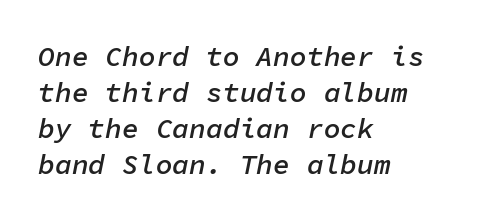
{"italic": "yes", "lean": "right", "slant_degrees": 11, "bold": "semi", "weight": "semibold", "width": "normal", "stroke_contrast": "low", "x_height": "medium", "monospaced": "yes", "underline": "no", "align": "left", "line_spacing": "normal", "line_spacing_ratio": 1.28, "letter_spacing": "normal", "letter_spacing_em": 0.0, "glyph_px": 28}
